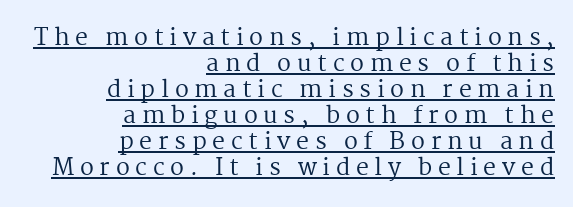
{"italic": "no", "bold": "no", "underline": "yes", "align": "right", "line_spacing": "tight", "line_spacing_ratio": 1.13, "letter_spacing": "wide", "letter_spacing_em": 0.25, "glyph_px": 23}
